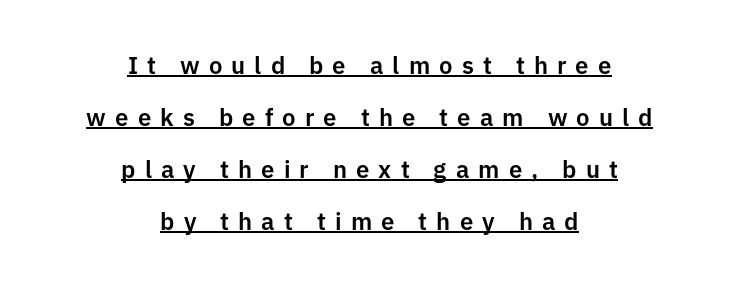
Q: Is the text italic (slanted)? A: No, it is upright.
Q: Is the text underlined? A: Yes.
Q: How is the paragraph aligned? A: Centered.
Q: Is the spacing between letters normal or unusually wide? A: Unusually wide.
Q: Is the spacing between lines tight, normal or loose? A: Loose.
